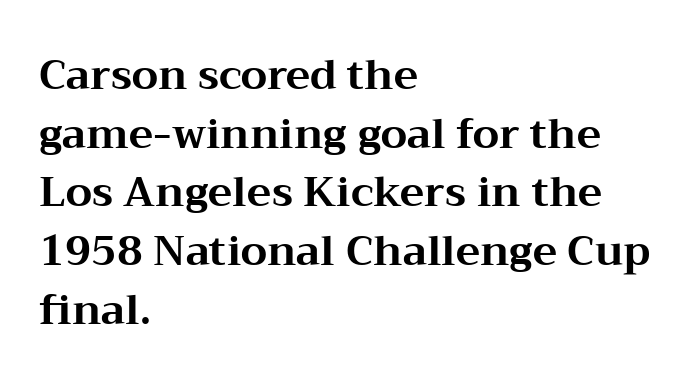
Has an underline been added? It has not. This is the regular roman posture of the typeface. Here the designer chose a conventional face with non-uniform glyph widths. Notice how descenders clear the ascenders below comfortably — that's standard leading. Heavy, bold letterforms.
